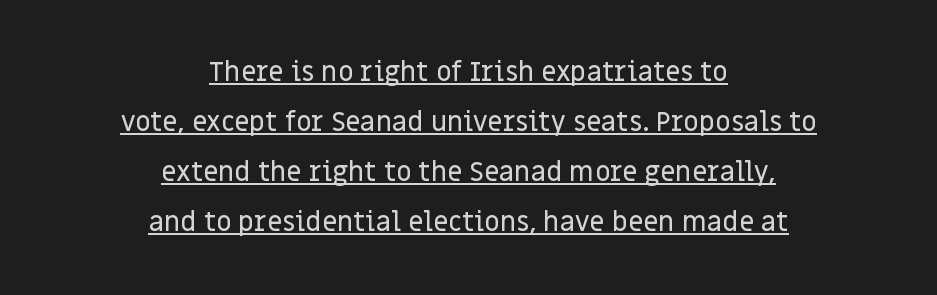
Q: Is the text italic (slanted)? A: No, it is upright.
Q: Is the text underlined? A: Yes.
Q: How is the paragraph aligned? A: Centered.
Q: Is the spacing between letters normal or unusually wide? A: Normal.
